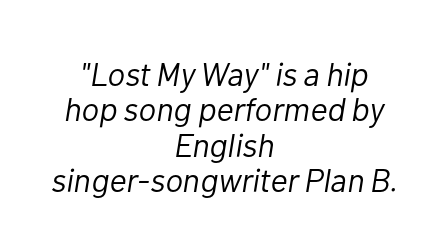
Q: Is the text bold? A: No.
Q: Is the text italic (slanted)? A: Yes, it leans right by about 10 degrees.
Q: Is the text underlined? A: No.
Q: How is the paragraph aligned? A: Centered.
Q: Is the spacing between letters normal or unusually wide? A: Normal.
Q: Is the spacing between lines tight, normal or loose? A: Tight.
Q: Width (condensed, normal, or wide)? A: Normal.
Q: Stroke contrast? A: Low.
Q: x-height? A: Medium.
Q: Monospaced? A: No.
